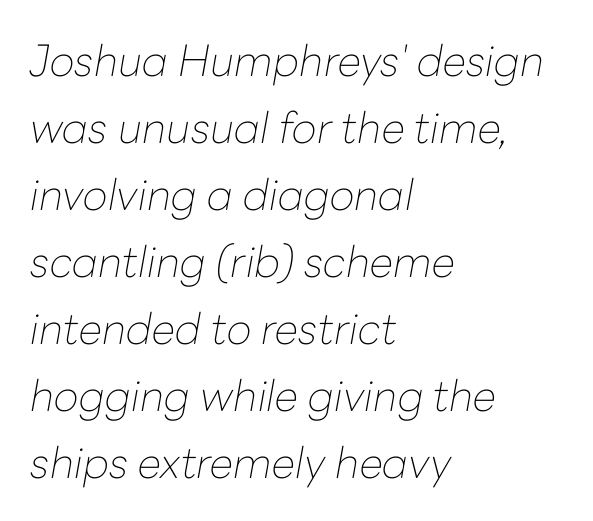
The face used here is proportionally spaced, like ordinary book or web type. Designer's note — italics engaged. Summary of weight: not heavy and not bold. A classic flush-left, rag-right setting is used for this passage.
